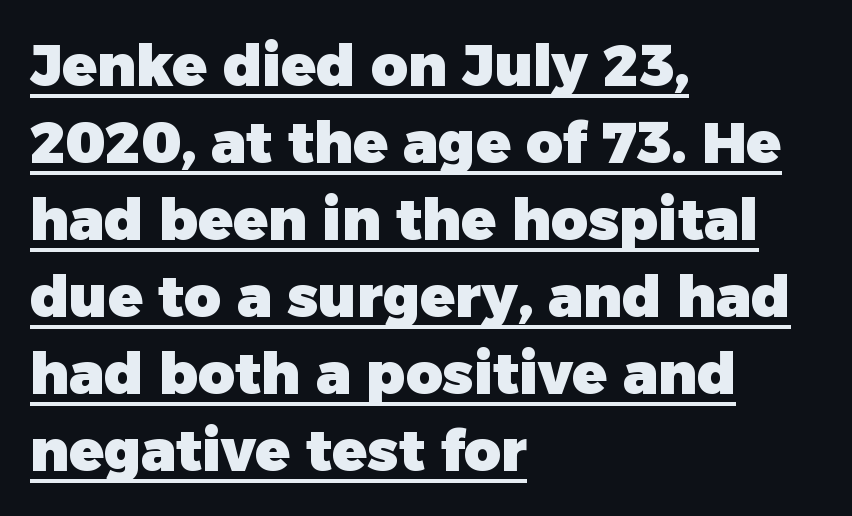
Q: Is the text bold? A: Yes.
Q: Is the text italic (slanted)? A: No, it is upright.
Q: Is the typeface a serif or a sans-serif typeface? A: Sans-serif.
Q: Is the text underlined? A: Yes.
Q: How is the paragraph aligned? A: Left-aligned.
Q: Is the spacing between letters normal or unusually wide? A: Normal.
Q: Is the spacing between lines tight, normal or loose? A: Normal.
Q: Width (condensed, normal, or wide)? A: Normal.
Q: Stroke contrast? A: Low.
Q: x-height? A: Medium.
Q: Monospaced? A: No.
